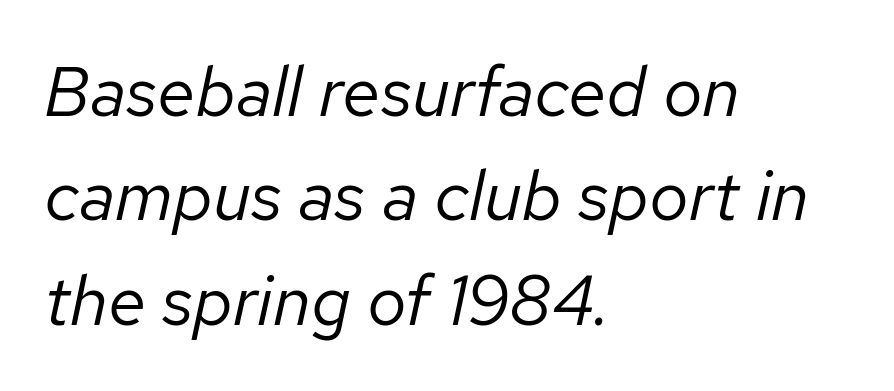
Q: Is the text bold? A: No.
Q: Is the text italic (slanted)? A: Yes, it leans right by about 12 degrees.
Q: Is the text underlined? A: No.
Q: How is the paragraph aligned? A: Left-aligned.
Q: Is the spacing between letters normal or unusually wide? A: Normal.
Q: Is the spacing between lines tight, normal or loose? A: Normal.
Q: Width (condensed, normal, or wide)? A: Normal.
Q: Stroke contrast? A: Low.
Q: x-height? A: Medium.
Q: Monospaced? A: No.
